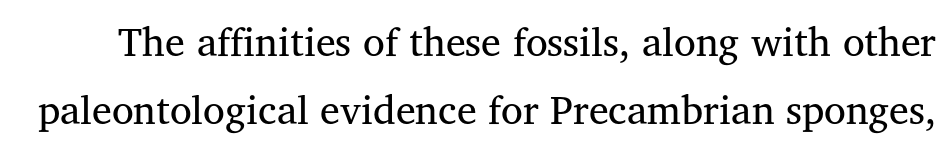
The letters advance in unequal steps, a hallmark of proportional type. Letters have the restrained weight of plain body copy at most. Characters follow at the spacing the type designer built in. Check where the strokes stop: tiny serifs finish them off. Honestly, the row spacing looks completely unremarkable. This is the regular roman posture of the typeface.
